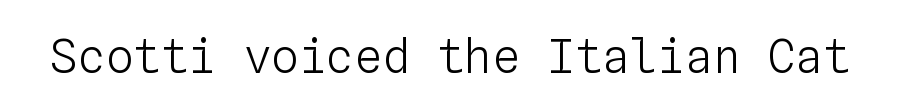
The image shows 46 px light type, upright, monospaced; set normal letter spacing, not underlined; low stroke contrast and a medium x-height.
